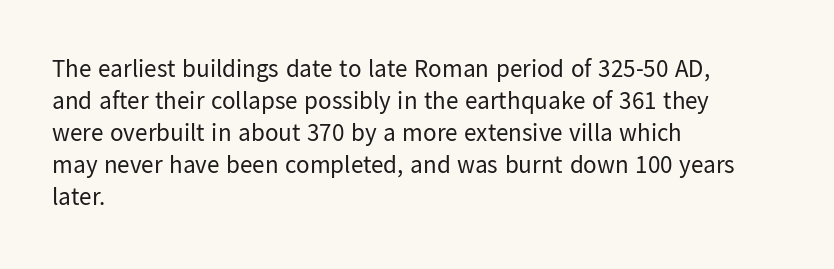
Glance below the letters and you will spot only blank space. The weight tops out at a normal text grade. Teacher's note: observe the even left margin — that is flush-left alignment. Interline gaps are of average width in this sample. In terms of posture, this sample is upright.
